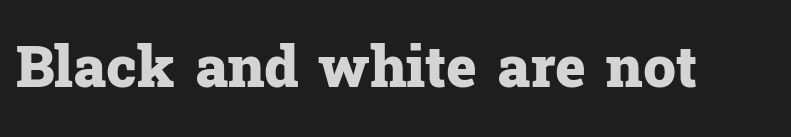
The image shows 58 px heavy serif type, upright; set normal letter spacing, not underlined; low stroke contrast and a medium x-height.
